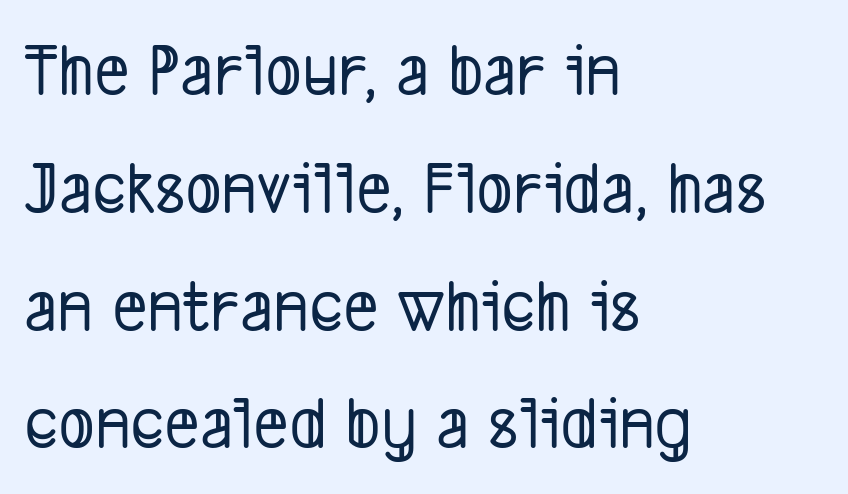
The image shows 76 px condensed sans-serif type; set left-aligned, normal line spacing (1.55x), normal letter spacing, not underlined; low stroke contrast and a medium x-height.
